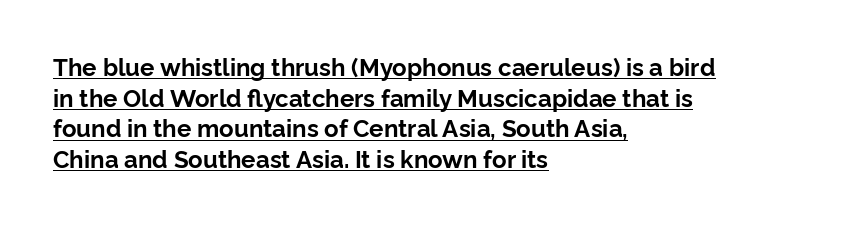
Q: Is the text bold? A: Yes.
Q: Is the text italic (slanted)? A: No, it is upright.
Q: Is the text underlined? A: Yes.
Q: How is the paragraph aligned? A: Left-aligned.
Q: Is the spacing between letters normal or unusually wide? A: Normal.
Q: Is the spacing between lines tight, normal or loose? A: Normal.
